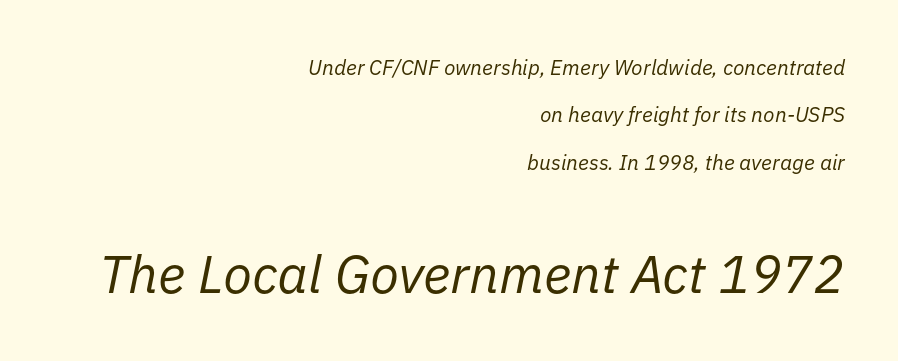
Q: Is the text bold? A: No.
Q: Is the text italic (slanted)? A: Yes, it leans right by about 11 degrees.
Q: Is the text underlined? A: No.
Q: How is the paragraph aligned? A: Right-aligned.
Q: Is the spacing between letters normal or unusually wide? A: Normal.
Q: Is the spacing between lines tight, normal or loose? A: Loose.
Q: Which block of text is set in a larger size, the first (top) or the second (bottom)? A: The second (bottom) one.
Q: Width (condensed, normal, or wide)? A: Normal.
Q: Stroke contrast? A: Low.
Q: x-height? A: Medium.
Q: Monospaced? A: No.
